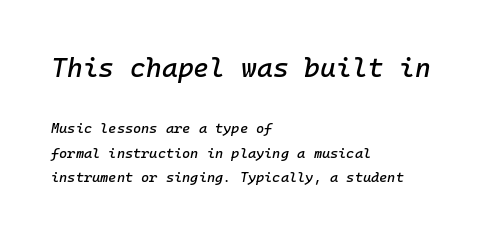
{"italic": "yes", "lean": "right", "slant_degrees": 10, "underline": "no", "align": "left", "line_spacing_ratio": 1.76, "letter_spacing": "normal", "letter_spacing_em": 0.0, "larger_block": "first", "size_ratio": 1.93, "glyph_px": 27}
